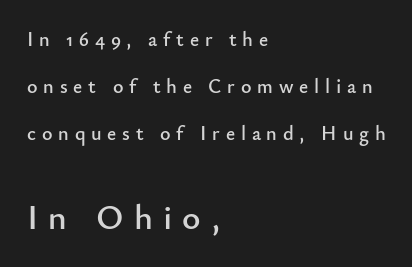
{"serif": "no", "italic": "no", "width": "normal", "stroke_contrast": "low", "x_height": "small", "monospaced": "no", "underline": "no", "align": "left", "line_spacing": "loose", "line_spacing_ratio": 2.36, "letter_spacing": "wide", "letter_spacing_em": 0.29, "larger_block": "second", "size_ratio": 1.75, "glyph_px": 35}
